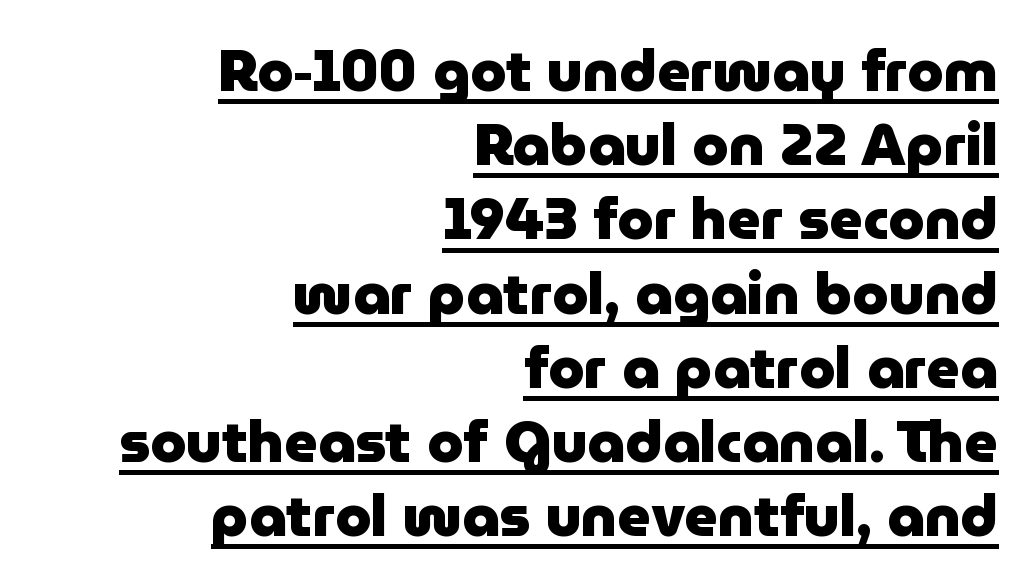
The image shows 58 px heavy sans-serif type, upright; set right-aligned, normal line spacing (1.28x), normal letter spacing, underlined; low stroke contrast and a medium x-height.
